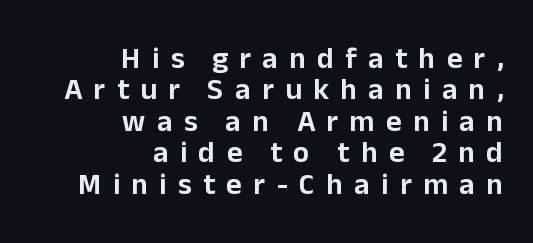
Letters rest on an invisible, unmarked baseline. These lines have a slow, spaced-out rhythm from letter to letter. The block of text is dense from top to bottom, with scant space between rows. Do the characters align in a grid? No, the font is proportional. The passage is arranged like a letterhead date or caption credit — flush right. Every stem runs plumb, perpendicular to the baseline.
